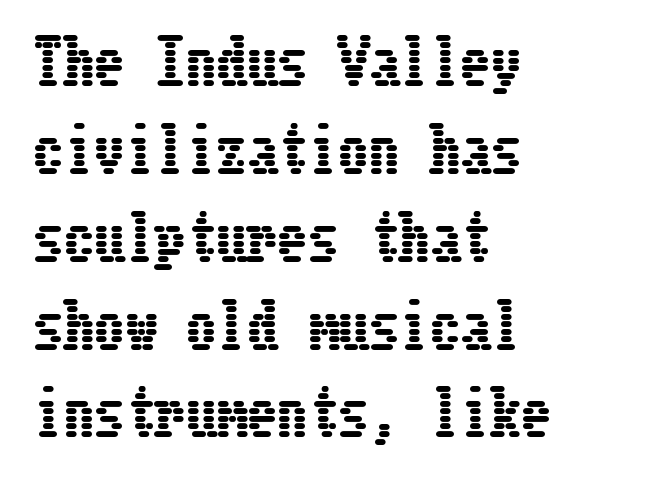
Q: Is the text italic (slanted)? A: No, it is upright.
Q: Is the text underlined? A: No.
Q: How is the paragraph aligned? A: Left-aligned.
Q: Is the spacing between letters normal or unusually wide? A: Normal.
Q: Is the spacing between lines tight, normal or loose? A: Normal.
Q: Width (condensed, normal, or wide)? A: Condensed.
Q: Stroke contrast? A: Low.
Q: x-height? A: Medium.
